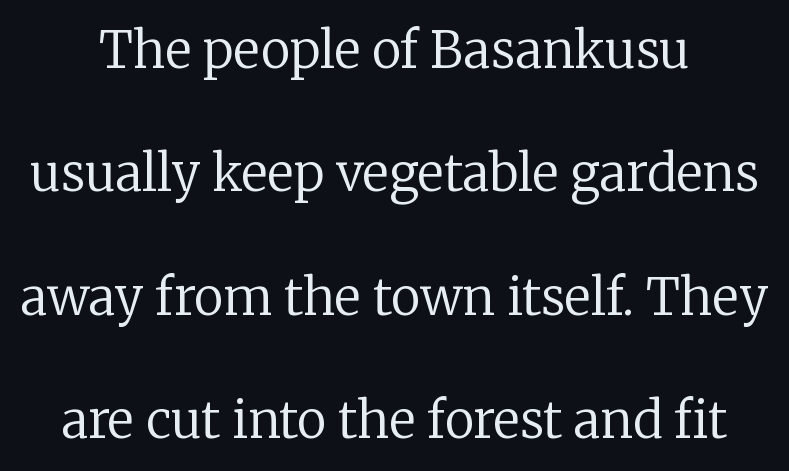
The image shows 50 px regular-weight serif type, upright; set centered, loose line spacing (2.47x), normal letter spacing, not underlined; low stroke contrast and a medium x-height.
